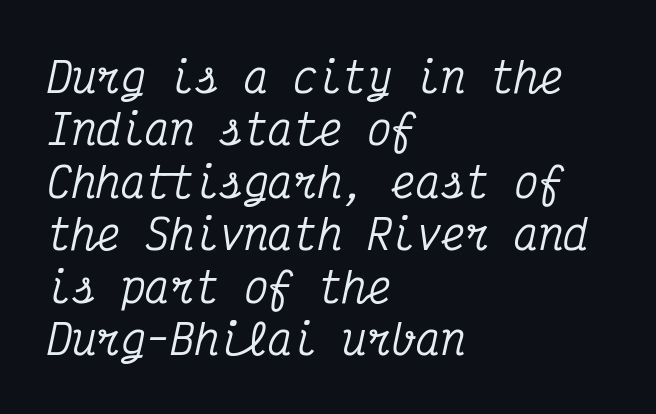
Q: Is the text italic (slanted)? A: Yes, it leans right by about 12 degrees.
Q: Is the typeface a serif or a sans-serif typeface? A: Serif.
Q: Is the text underlined? A: No.
Q: How is the paragraph aligned? A: Left-aligned.
Q: Is the spacing between letters normal or unusually wide? A: Normal.
Q: Is the spacing between lines tight, normal or loose? A: Normal.
Q: Width (condensed, normal, or wide)? A: Condensed.
Q: Stroke contrast? A: Medium.
Q: x-height? A: Medium.
Q: Monospaced? A: Yes.
